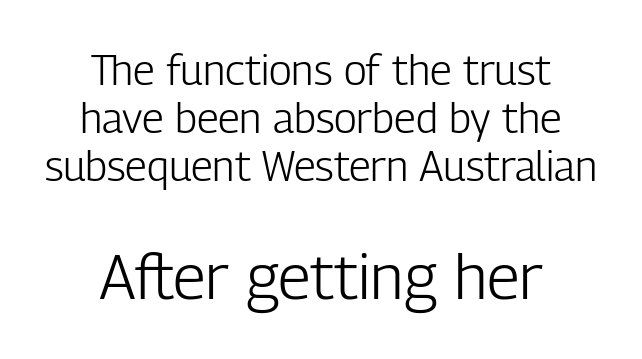
Check where the strokes stop: nothing finishes them off — pure sans. Bare-footed words on every line. This rendering leaves character spacing at its baseline value. The rendering uses natural spacing where letterforms have individual widths.
